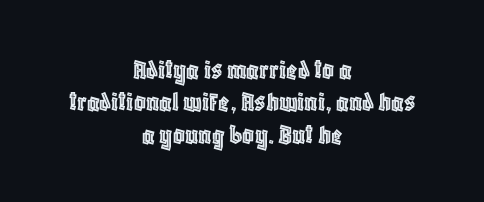
Look at the tracking — it's just the regular setting, nothing added. The glyphs are unaccompanied by any horizontal stroke below them. Notice how the passage keeps no hard edge, just a central spine. The passage shown is typed in a proportional face where columns would drift.
